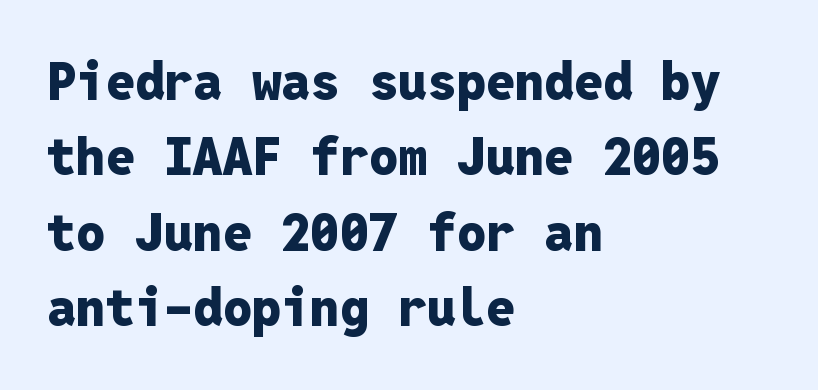
The typography opts for an upright posture over an oblique one. Unmarked baselines from the first word to the last. Regarding leading, the lines here are spaced in the standard way. Visually the block forms a straight wall on the left and a jagged coastline on the right.
